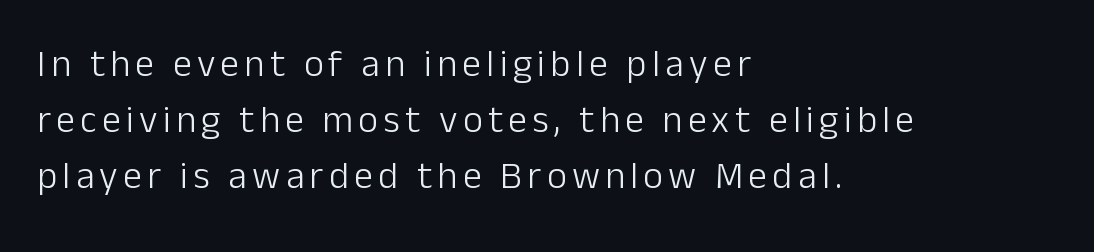
The image shows 38 px light sans-serif type, upright; set left-aligned, normal line spacing (1.47x), not underlined; low stroke contrast and a medium x-height.
